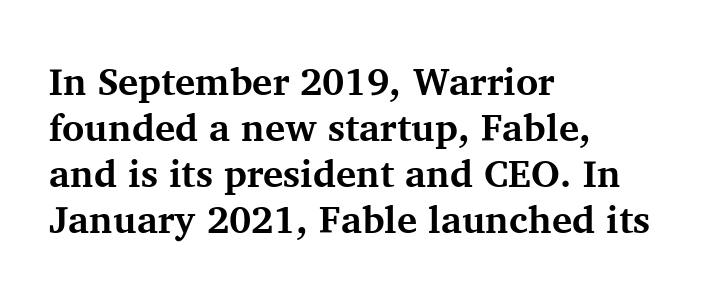
{"serif": "yes", "italic": "no", "bold": "yes", "weight": "bold", "width": "normal", "stroke_contrast": "medium", "x_height": "medium", "monospaced": "no", "underline": "no", "align": "left", "line_spacing_ratio": 1.21, "letter_spacing": "normal", "letter_spacing_em": 0.0, "glyph_px": 38}
